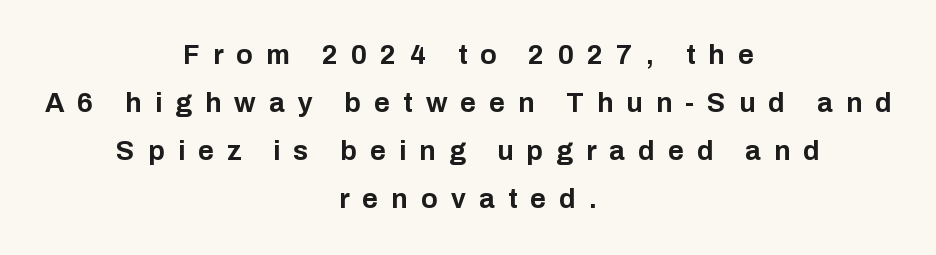
Ordinary non-slanted type is in use. The zone under the glyphs is completely vacant. Horizontally, the lines are justified to the midpoint only. The sample has been set heavy, in full bold. Someone cranked the tracking dial way up on this one.
